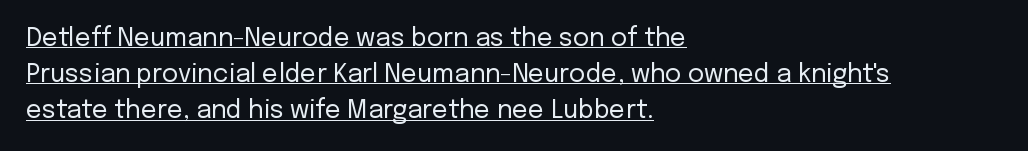
Every stem runs plumb, perpendicular to the baseline. You can see a thin bar hugging the bottom of the glyphs. The rendering keeps characters at their native spacing. A classic flush-left, rag-right setting is used for this passage.
